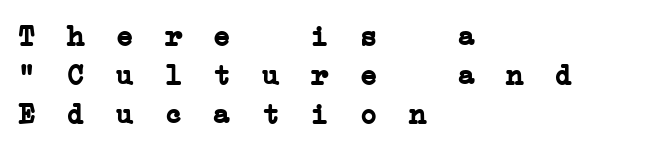
The image shows 29 px semibold, wide serif type, monospaced; set left-aligned, normal line spacing (1.34x), unusually wide letter spacing (+0.48 em), not underlined; low stroke contrast and a medium x-height.
